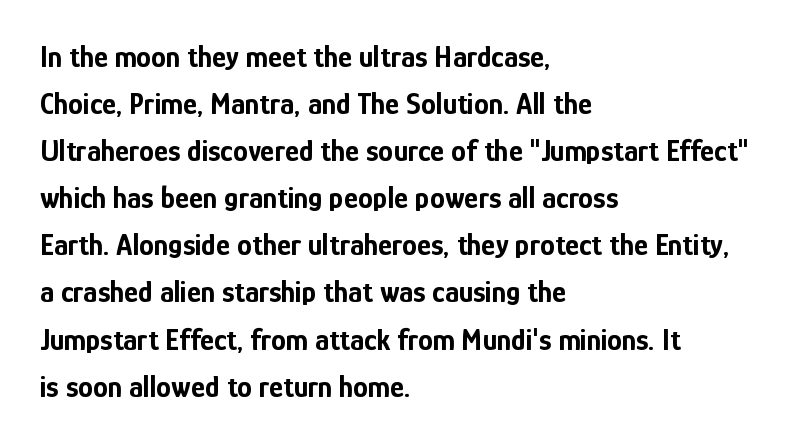
Q: Is the text bold? A: Yes.
Q: Is the text italic (slanted)? A: No, it is upright.
Q: Is the typeface a serif or a sans-serif typeface? A: Sans-serif.
Q: Is the text underlined? A: No.
Q: How is the paragraph aligned? A: Left-aligned.
Q: Is the spacing between letters normal or unusually wide? A: Normal.
Q: Is the spacing between lines tight, normal or loose? A: Normal.
Q: Width (condensed, normal, or wide)? A: Condensed.
Q: Stroke contrast? A: Low.
Q: x-height? A: Medium.
Q: Monospaced? A: No.
